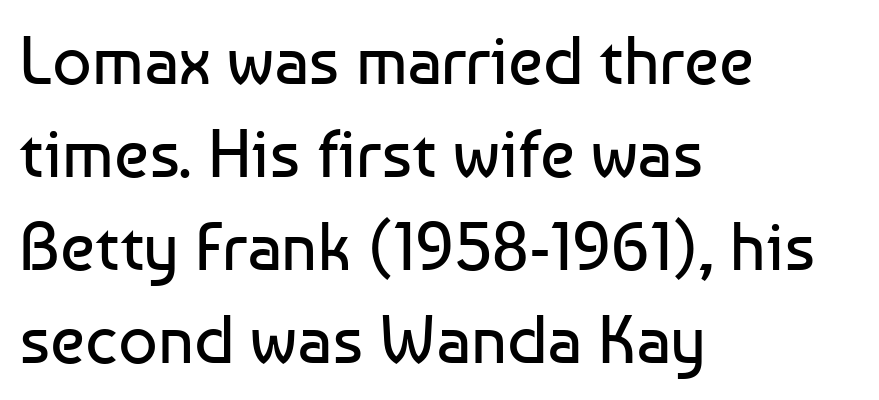
Regular leading. Characters remain perfectly vertical along every line. Where is the straight margin? On the left. Standard letterfit; no display-style spreading of the glyphs.
